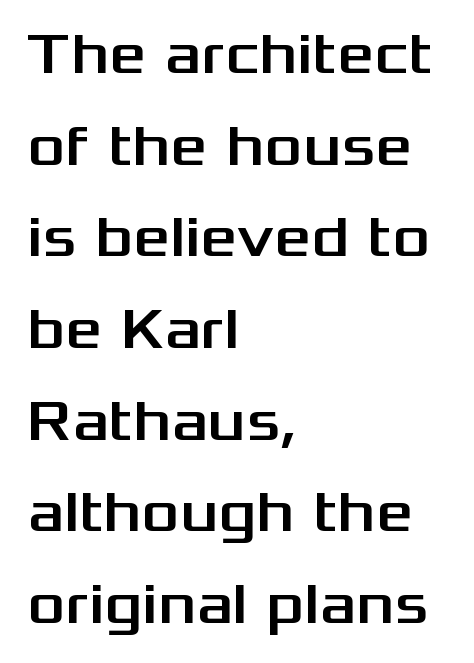
Q: Is the text italic (slanted)? A: No, it is upright.
Q: Is the typeface a serif or a sans-serif typeface? A: Sans-serif.
Q: Is the text underlined? A: No.
Q: How is the paragraph aligned? A: Left-aligned.
Q: Is the spacing between letters normal or unusually wide? A: Normal.
Q: Is the spacing between lines tight, normal or loose? A: Normal.
Q: Width (condensed, normal, or wide)? A: Wide.
Q: Stroke contrast? A: Medium.
Q: x-height? A: Medium.
Q: Monospaced? A: No.
